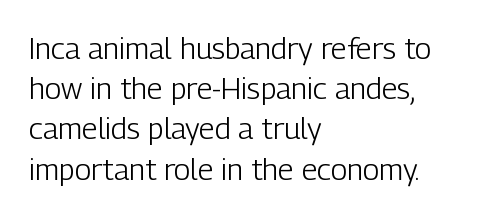
Note the varied advance widths — an 'i' is clearly narrower than an 'm'. The text block is weighted toward the left margin, trailing off unevenly rightward. Upright lettering throughout. The horizontal fit of the characters is conventional and even. The font family rendered here belongs to the sans-serif group. Leading: standard.
